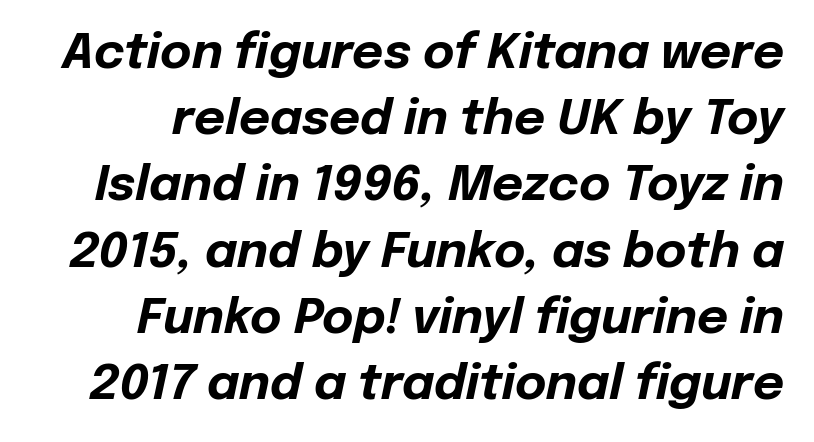
{"italic": "yes", "lean": "right", "slant_degrees": 12, "bold": "yes", "weight": "bold", "width": "normal", "stroke_contrast": "low", "x_height": "medium", "monospaced": "no", "underline": "no", "line_spacing": "normal", "line_spacing_ratio": 1.38, "letter_spacing": "normal", "letter_spacing_em": 0.0, "glyph_px": 48}
